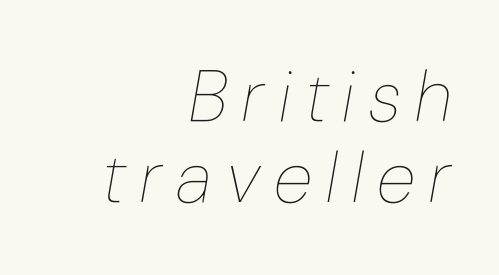
Q: Is the text bold? A: No.
Q: Is the text italic (slanted)? A: Yes, it leans right by about 10 degrees.
Q: Is the text underlined? A: No.
Q: How is the paragraph aligned? A: Right-aligned.
Q: Is the spacing between letters normal or unusually wide? A: Unusually wide.
Q: Is the spacing between lines tight, normal or loose? A: Tight.
Q: Width (condensed, normal, or wide)? A: Condensed.
Q: Stroke contrast? A: Low.
Q: x-height? A: Medium.
Q: Monospaced? A: No.
